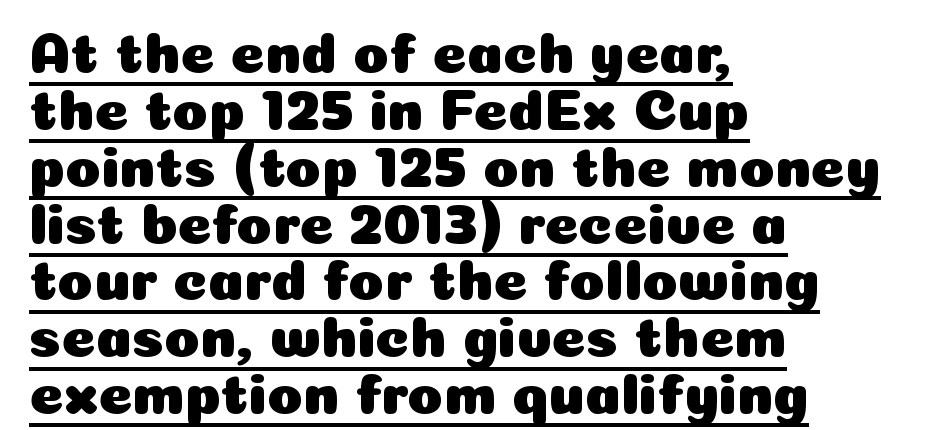
The paragraph shown leans on its left margin. Compared with typical paragraphs, the rows here are closer together. These lines were composed using upright roman letters. A typesetter would call this proportional, since set widths differ per character.
